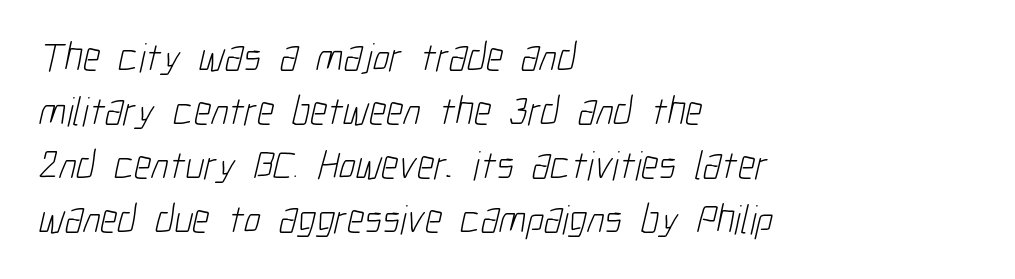
Q: Is the text bold? A: No.
Q: Is the typeface a serif or a sans-serif typeface? A: Sans-serif.
Q: Is the text underlined? A: No.
Q: How is the paragraph aligned? A: Left-aligned.
Q: Is the spacing between letters normal or unusually wide? A: Normal.
Q: Is the spacing between lines tight, normal or loose? A: Normal.
Q: Width (condensed, normal, or wide)? A: Condensed.
Q: Stroke contrast? A: Low.
Q: x-height? A: Medium.
Q: Monospaced? A: No.
